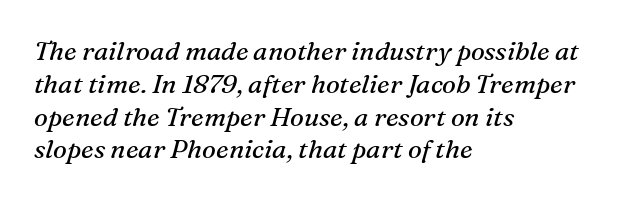
Q: Is the text bold? A: No.
Q: Is the text italic (slanted)? A: Yes, it leans right by about 16 degrees.
Q: Is the text underlined? A: No.
Q: How is the paragraph aligned? A: Left-aligned.
Q: Is the spacing between letters normal or unusually wide? A: Normal.
Q: Is the spacing between lines tight, normal or loose? A: Normal.
